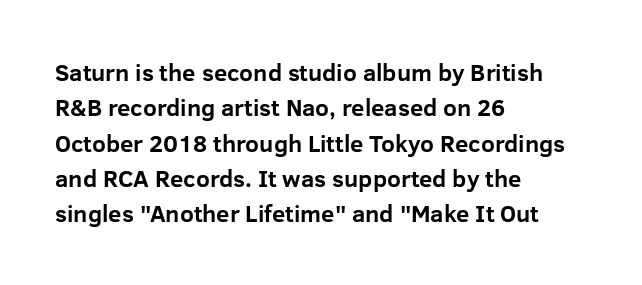
The image shows 24 px bold type, upright; set left-aligned, normal line spacing (1.47x), normal letter spacing, not underlined.
